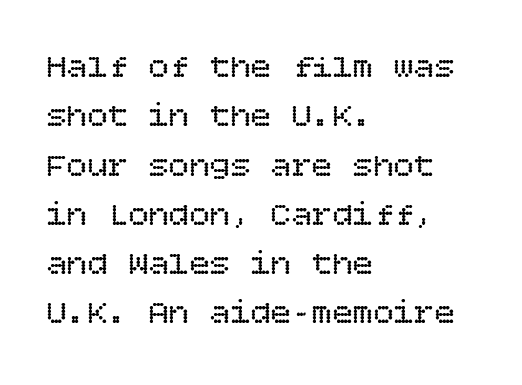
A classic flush-left, rag-right setting is used for this passage. The font's upright variant was chosen for this text. Each new line begins a customary step beneath the previous one. There is no visible air inserted between adjacent glyphs.
